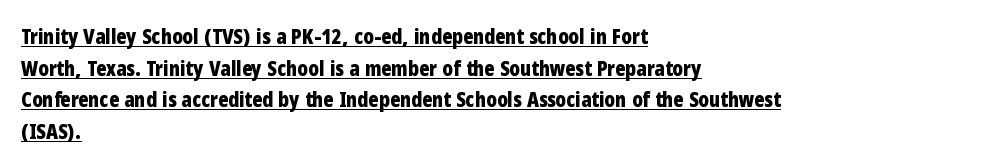
Every letter is thick-stroked: bold, no question. A typesetter would call this zero additional tracking. The lettering is marked with a stroke running underneath it. These lines stack with their left ends in a neat column. It's the straight-up-and-down kind of type.
